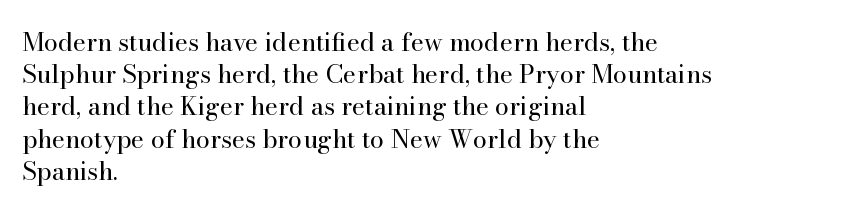
The image shows 25 px text type, upright; set left-aligned, normal line spacing (1.29x), normal letter spacing, not underlined.
